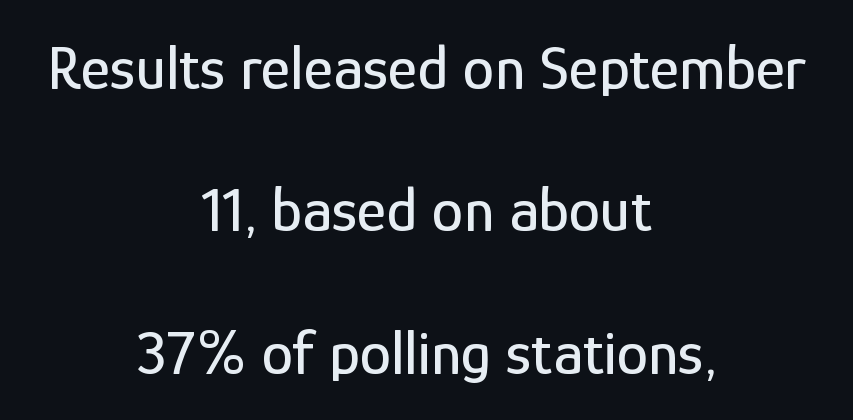
Tall strokes in this sample are plumb rather than angled. Is this a fixed-width face? No — the glyphs have proportional, varying widths. The passage shown stacks its lines with a broad gap. In terms of letterspacing, this is plain default setting.
